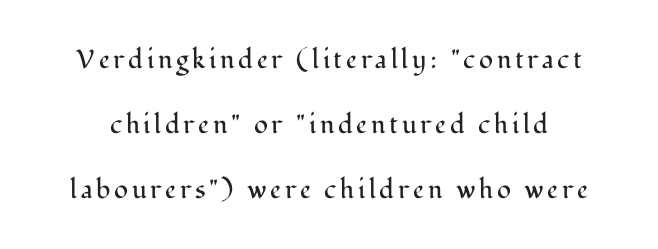
The letterforms sit at book weight or below. A great deal of white space separates one row of letters from the next. The type sits square on the baseline with zero lean. Plain, unruled lines of type.
